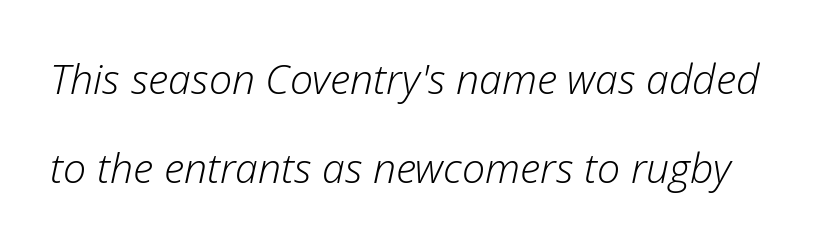
{"italic": "yes", "lean": "right", "slant_degrees": 12, "bold": "no", "weight": "light", "width": "normal", "stroke_contrast": "low", "x_height": "medium", "monospaced": "no", "underline": "no", "line_spacing": "loose", "line_spacing_ratio": 2.16, "letter_spacing": "normal", "letter_spacing_em": 0.0, "glyph_px": 41}
